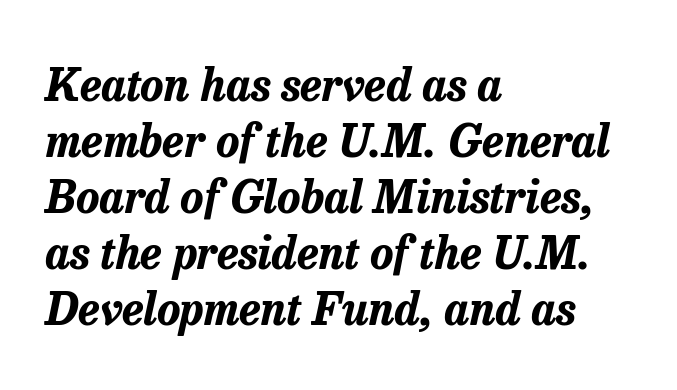
These words are printed bold, with thick strokes throughout. Quick note: interline space is typical. Character widths vary here, with narrow letters taking less room than wide ones. If you drew a line through each stem, it would be angled. There is no visible air inserted between adjacent glyphs. The zone under the glyphs is completely vacant.
